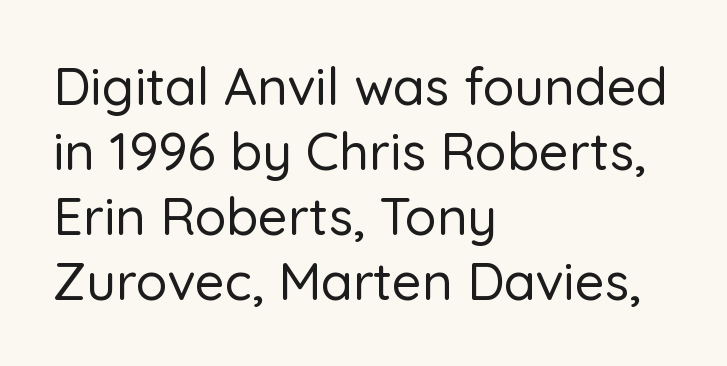
The image shows 52 px sans-serif type, upright; set left-aligned, normal line spacing (1.25x), normal letter spacing, not underlined; low stroke contrast and a medium x-height.
